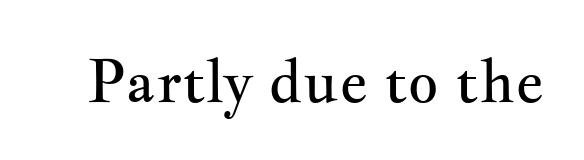
{"serif": "yes", "italic": "no", "bold": "no", "weight": "regular", "width": "wide", "stroke_contrast": "medium", "x_height": "small", "monospaced": "no", "underline": "no", "letter_spacing": "normal", "letter_spacing_em": 0.0, "glyph_px": 60}
